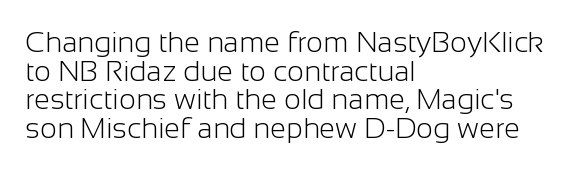
Q: Is the text bold? A: No.
Q: Is the text italic (slanted)? A: No, it is upright.
Q: Is the typeface a serif or a sans-serif typeface? A: Sans-serif.
Q: Is the text underlined? A: No.
Q: How is the paragraph aligned? A: Left-aligned.
Q: Is the spacing between letters normal or unusually wide? A: Normal.
Q: Is the spacing between lines tight, normal or loose? A: Tight.
Q: Width (condensed, normal, or wide)? A: Normal.
Q: Stroke contrast? A: Low.
Q: x-height? A: Medium.
Q: Monospaced? A: No.
